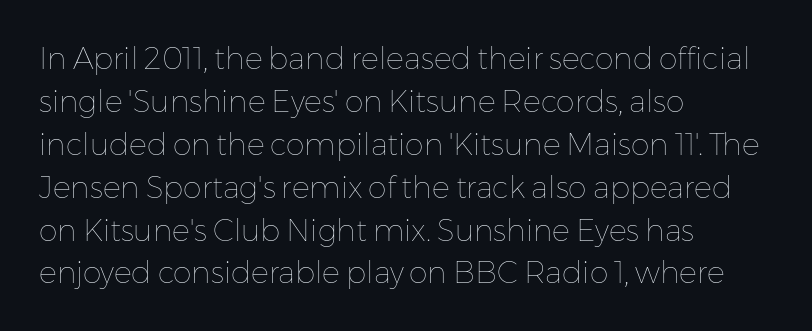
Teacher's note: observe the even left margin — that is flush-left alignment. The face used here is proportionally spaced, like ordinary book or web type. No word sits above an underline. A normal amount of white space separates one row of letters from the next. Compared with typical body copy, the letter spacing here is the same.
